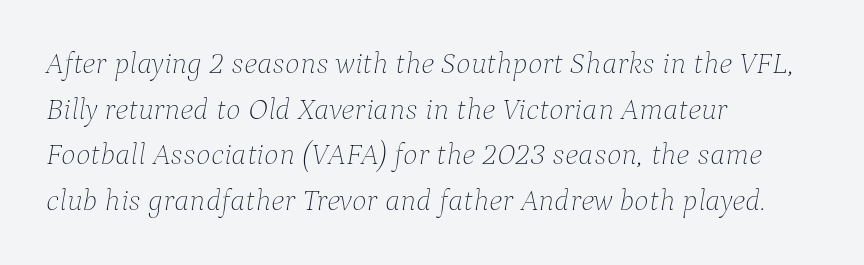
It's the slanting kind of type. Vertical spacing — default. The baseline area is clear. No chunkiness to these letters — they're not bold. Each line starts at the same left margin while the right side varies. These lines are rendered in a variable-pitch font.
